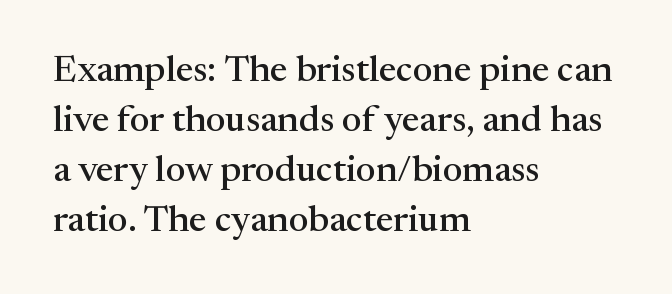
{"serif": "yes", "italic": "no", "width": "normal", "stroke_contrast": "medium", "x_height": "medium", "monospaced": "no", "underline": "no", "align": "left", "line_spacing": "normal", "line_spacing_ratio": 1.35, "letter_spacing": "normal", "letter_spacing_em": 0.0, "glyph_px": 37}
